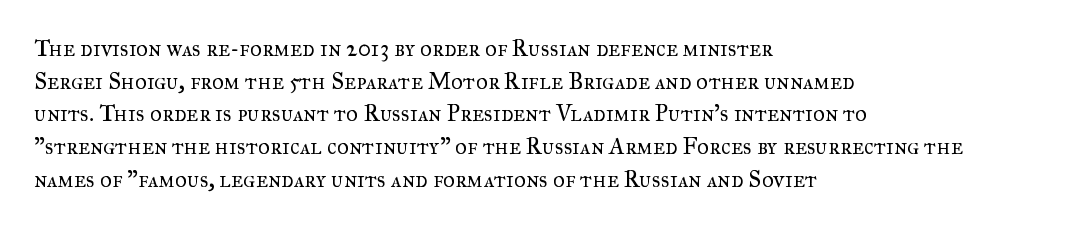
The image shows 23 px text type, upright; set left-aligned, normal line spacing (1.42x), normal letter spacing, not underlined.
